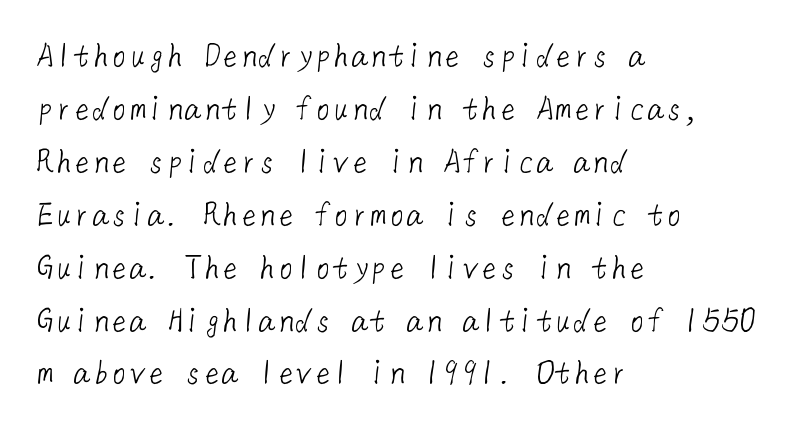
{"serif": "no", "bold": "no", "weight": "light", "width": "normal", "stroke_contrast": "low", "x_height": "medium", "underline": "no", "align": "left", "line_spacing": "normal", "line_spacing_ratio": 1.43, "letter_spacing": "normal", "letter_spacing_em": 0.0, "glyph_px": 37}
